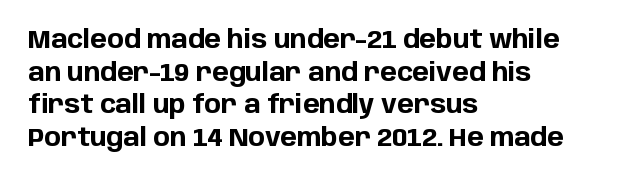
The image shows 25 px bold type, upright; set left-aligned, normal line spacing (1.31x), normal letter spacing, not underlined.
